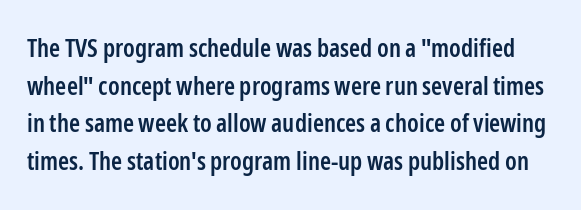
Q: Is the text bold? A: Semi-bold.
Q: Is the text italic (slanted)? A: No, it is upright.
Q: Is the text underlined? A: No.
Q: Is the spacing between letters normal or unusually wide? A: Normal.
Q: Is the spacing between lines tight, normal or loose? A: Normal.
